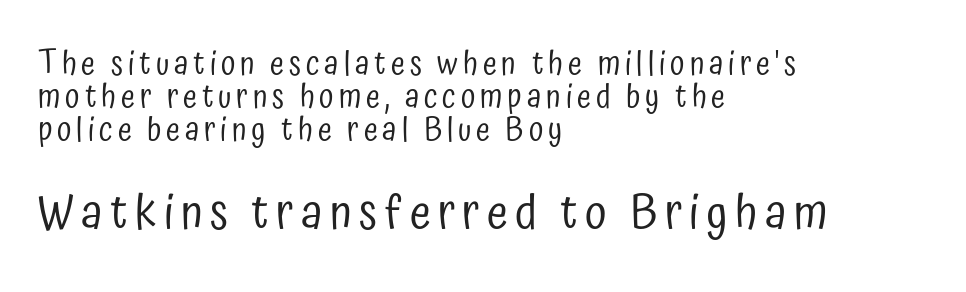
The image shows 48 px regular-weight, condensed sans-serif type, upright; set left-aligned, tight line spacing (1.03x), not underlined; the second (bottom) block is 1.5x larger; low stroke contrast and a medium x-height.
